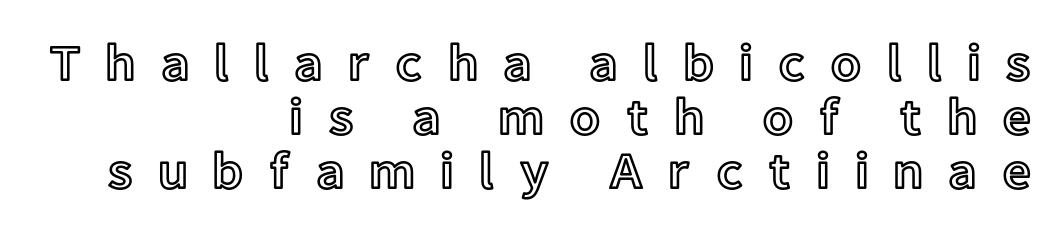
The typesetter chose a ragged-left arrangement here. Each letter keeps its own natural width here, so spacing adapts to shape. Descenders hang freely into open space. The tracking jumps out immediately: characters are airy and widely separated. Tall strokes in this sample are plumb rather than angled.
